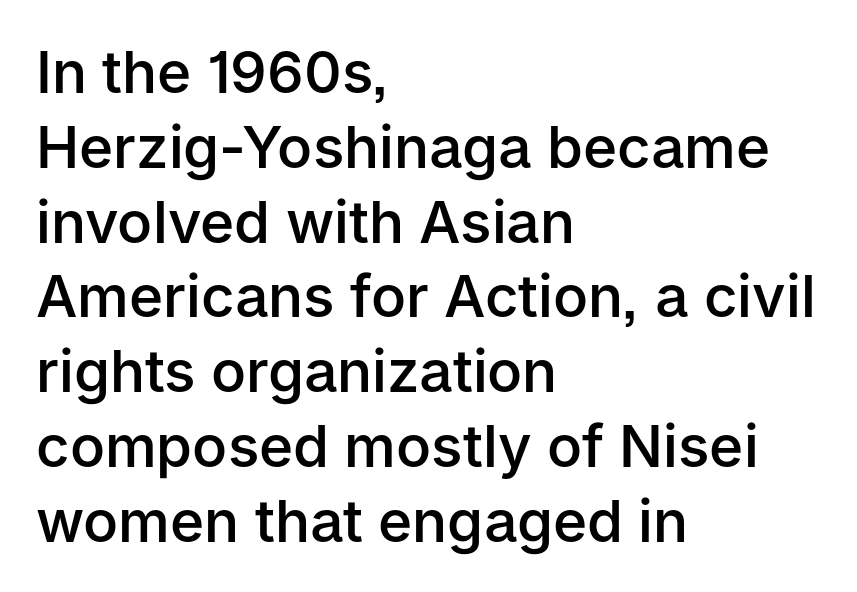
The image shows 58 px semibold sans-serif type, upright; set left-aligned, normal line spacing (1.29x), normal letter spacing, not underlined; low stroke contrast and a medium x-height.
